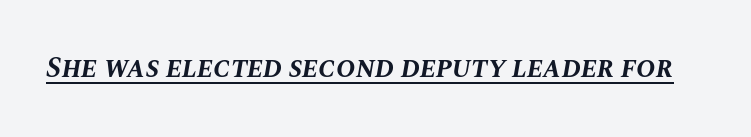
There is no visible air inserted between adjacent glyphs. The passage shown is typed in a proportional face where columns would drift. The sample has been set heavy, in full bold. Every word sits above its own underline.
